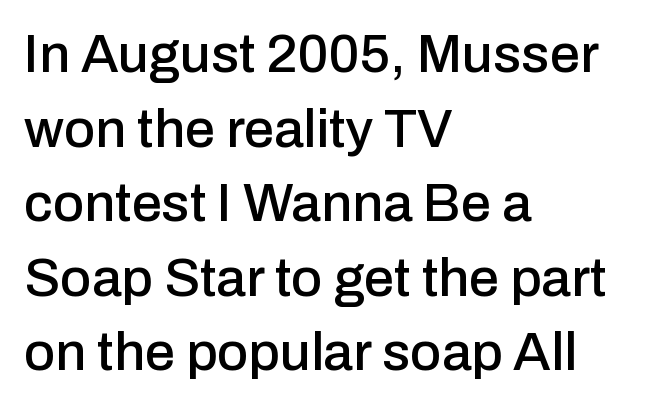
A normal amount of white space separates one row of letters from the next. The line texture is even and compact thanks to regular tracking. Has an underline been added? It has not. Is the block centered? No — it sits flush against the left margin. The face used here is proportionally spaced, like ordinary book or web type. Is this a sans? Yes — the strokes have no serifs.
